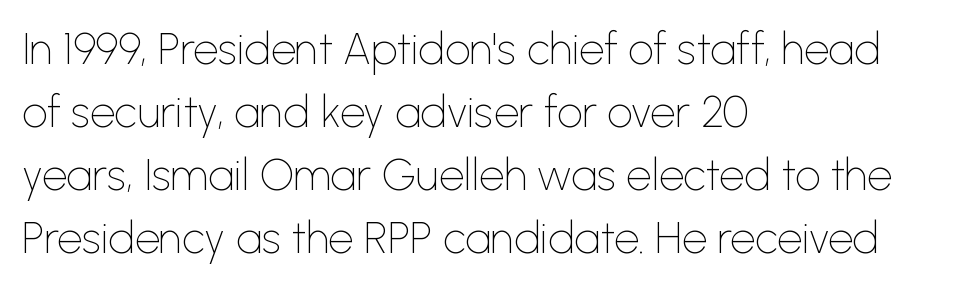
Q: Is the text bold? A: No.
Q: Is the text italic (slanted)? A: No, it is upright.
Q: Is the typeface a serif or a sans-serif typeface? A: Sans-serif.
Q: Is the text underlined? A: No.
Q: How is the paragraph aligned? A: Left-aligned.
Q: Is the spacing between letters normal or unusually wide? A: Normal.
Q: Is the spacing between lines tight, normal or loose? A: Normal.
Q: Width (condensed, normal, or wide)? A: Normal.
Q: Stroke contrast? A: Low.
Q: x-height? A: Medium.
Q: Monospaced? A: No.
